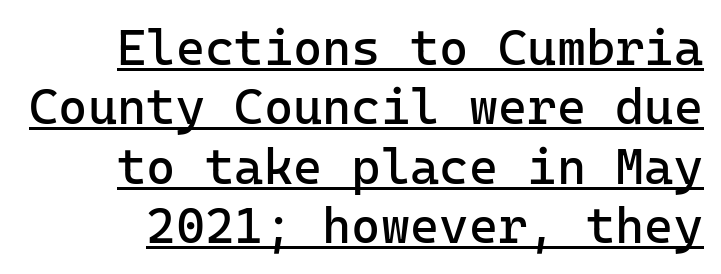
Q: Is the text bold? A: No.
Q: Is the text italic (slanted)? A: No, it is upright.
Q: Is the typeface a serif or a sans-serif typeface? A: Sans-serif.
Q: Is the text underlined? A: Yes.
Q: Is the spacing between letters normal or unusually wide? A: Normal.
Q: Width (condensed, normal, or wide)? A: Normal.
Q: Stroke contrast? A: Low.
Q: x-height? A: Medium.
Q: Monospaced? A: Yes.
